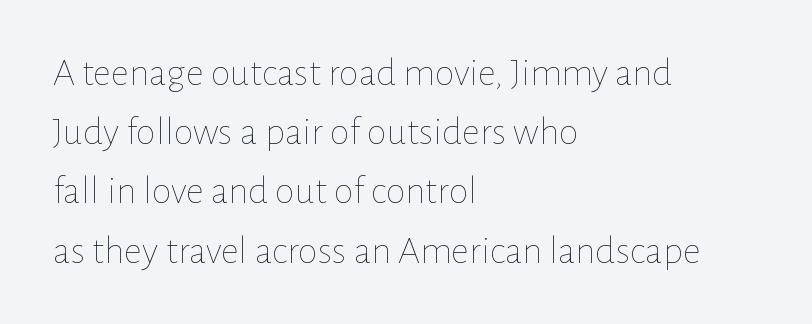
The image shows 40 px thin type, upright; set left-aligned, normal line spacing (1.48x), normal letter spacing, not underlined; low stroke contrast and a medium x-height.
